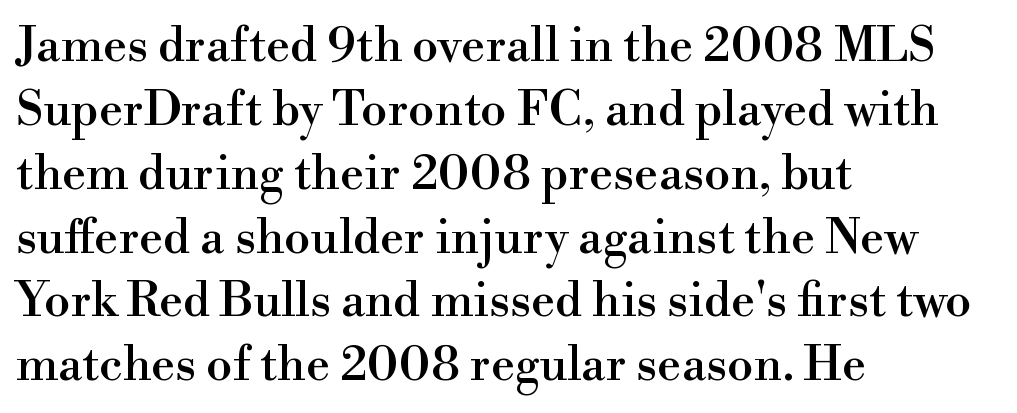
Q: Is the text italic (slanted)? A: No, it is upright.
Q: Is the typeface a serif or a sans-serif typeface? A: Serif.
Q: Is the text underlined? A: No.
Q: How is the paragraph aligned? A: Left-aligned.
Q: Is the spacing between letters normal or unusually wide? A: Normal.
Q: Is the spacing between lines tight, normal or loose? A: Normal.
Q: Width (condensed, normal, or wide)? A: Normal.
Q: x-height? A: Small.
Q: Monospaced? A: No.
